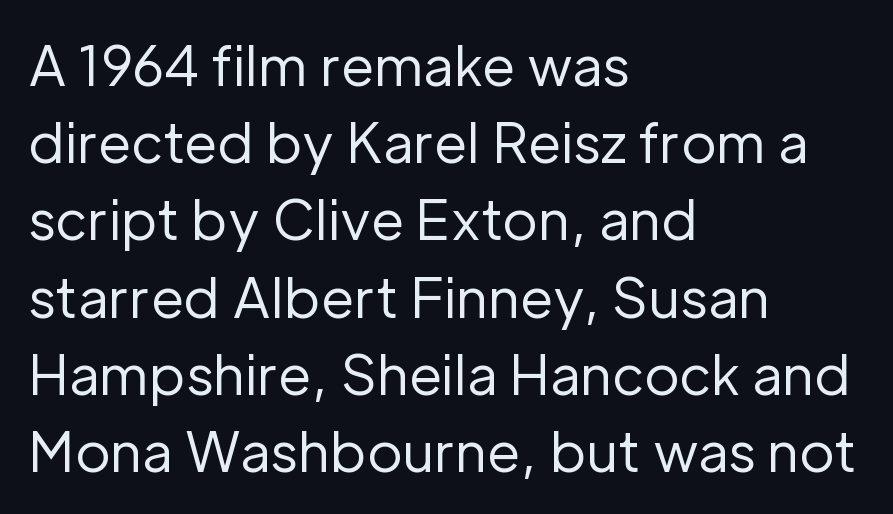
Left-aligned paragraph, ragged on the right. Nothing heavy about these letters — not bold at all. The designer left line spacing at the default. You could not count columns in this text — the font is proportionally spaced.
